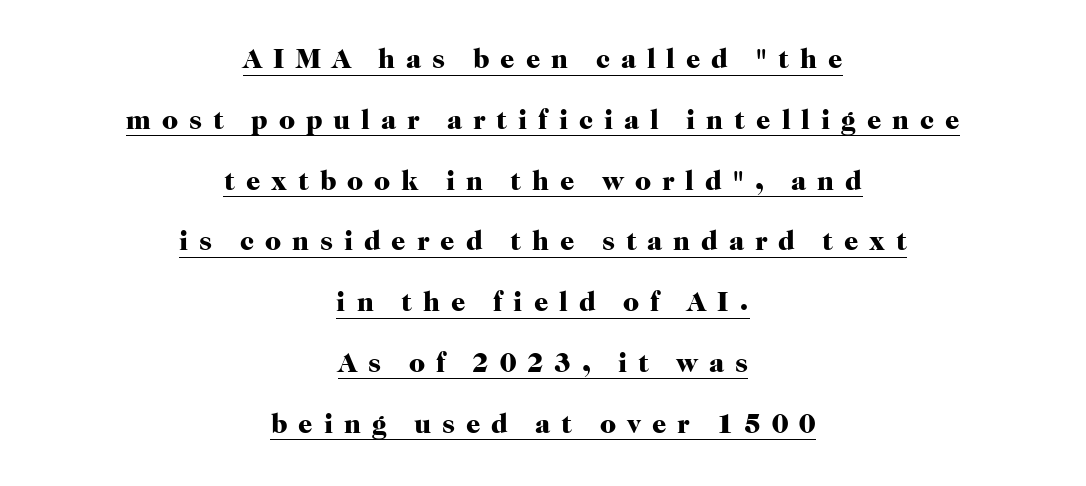
Compared with typical body copy, the letter spacing here is much looser. The string is rendered with underlining switched on. This is heavy type, rendered in bold. Is there much room between lines? Yes — plenty of vertical air separates them.
